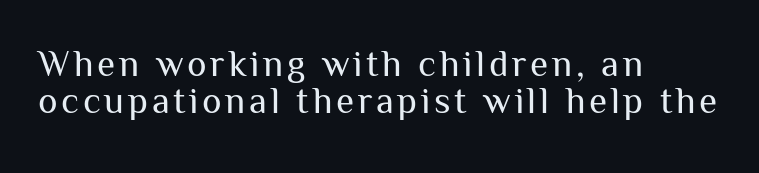
The face used here is a sans, in the tradition of grotesques and geometrics. Designer's note — italics off, roman on. If you drew a ruler down the left edge, every line would touch it. The words here are not underlined. On a weight scale, this lands at 450 or below.
